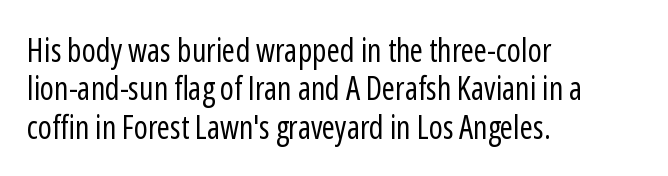
{"serif": "no", "italic": "no", "bold": "no", "weight": "regular", "width": "condensed", "stroke_contrast": "low", "x_height": "medium", "monospaced": "no", "underline": "no", "align": "left", "line_spacing_ratio": 1.2, "letter_spacing": "normal", "letter_spacing_em": 0.0, "glyph_px": 32}
